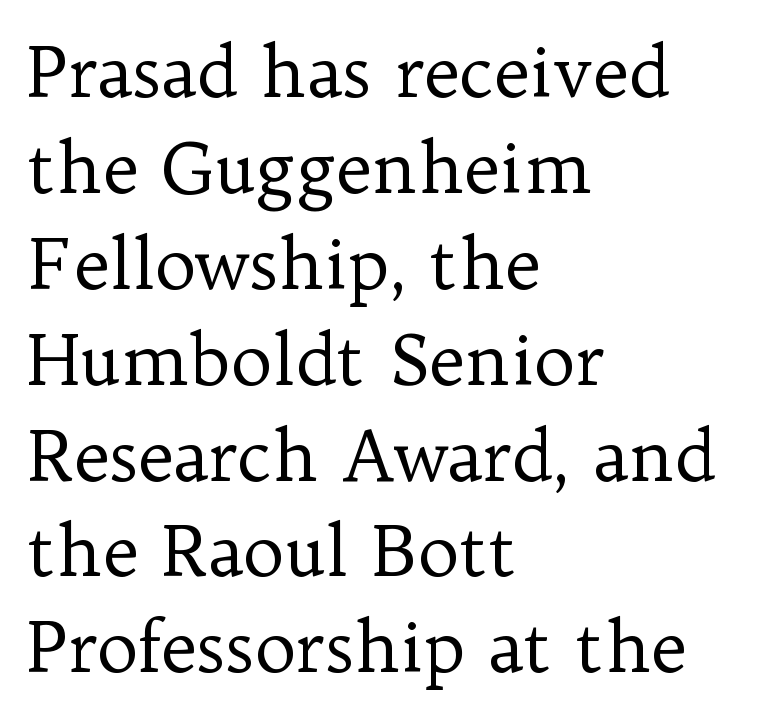
Q: Is the text bold? A: No.
Q: Is the text italic (slanted)? A: No, it is upright.
Q: Is the typeface a serif or a sans-serif typeface? A: Serif.
Q: Is the text underlined? A: No.
Q: How is the paragraph aligned? A: Left-aligned.
Q: Is the spacing between letters normal or unusually wide? A: Normal.
Q: Is the spacing between lines tight, normal or loose? A: Normal.
Q: Width (condensed, normal, or wide)? A: Normal.
Q: Stroke contrast? A: Low.
Q: x-height? A: Medium.
Q: Monospaced? A: No.
